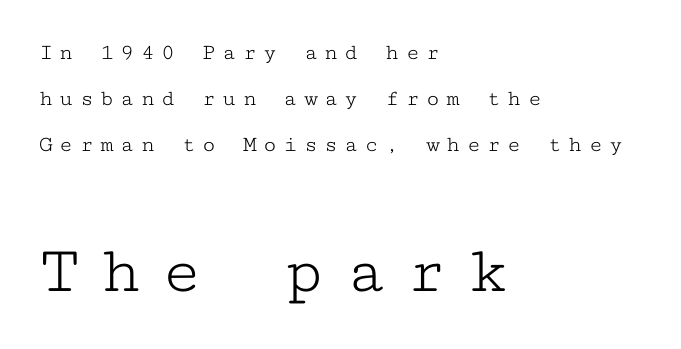
The image shows 69 px light, wide serif type, upright, monospaced; set left-aligned, loose line spacing (2.01x), unusually wide letter spacing (+0.28 em), not underlined; the second (bottom) block is 3.0x larger; low stroke contrast and a medium x-height.
